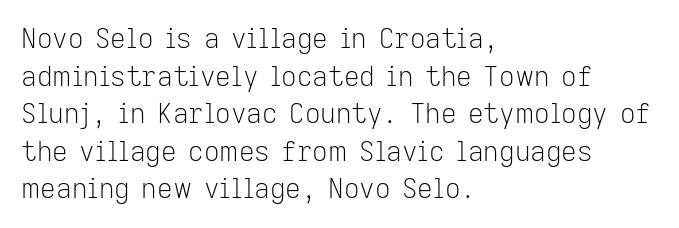
Notice how the stems are strictly vertical — no italics here. A bare baseline throughout the passage. Inter-character spacing is left at the font's built-in metrics. Vertical spacing — default. The ragged edge is on the right, which tells us the setting is flush left. The font sits on the lighter half of the weight spectrum, regular included.
